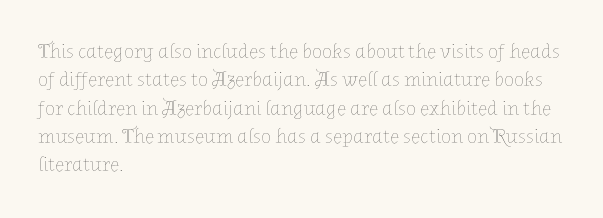
{"italic": "no", "bold": "no", "underline": "no", "align": "left", "line_spacing": "normal", "line_spacing_ratio": 1.35, "letter_spacing": "normal", "letter_spacing_em": 0.0, "glyph_px": 21}
